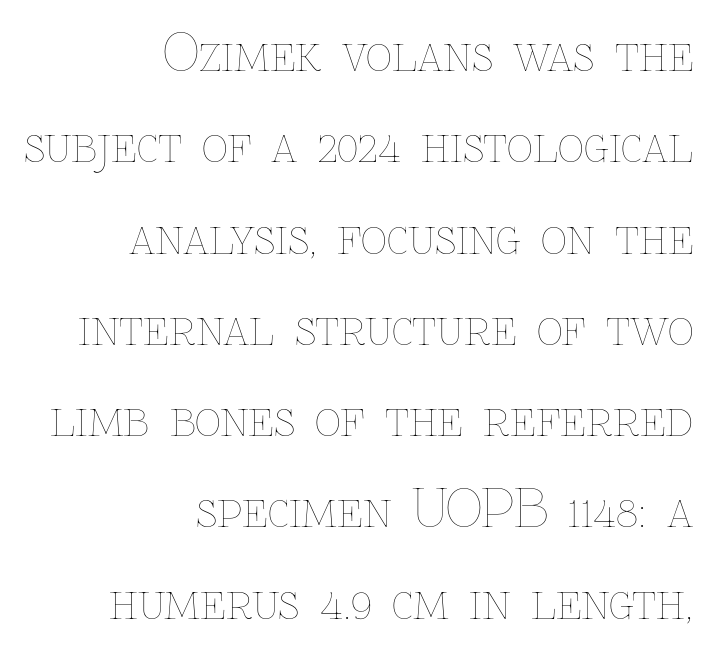
The image shows 51 px thin type, upright; set right-aligned, line spacing 1.79x, normal letter spacing, not underlined; low stroke contrast and a medium x-height.
